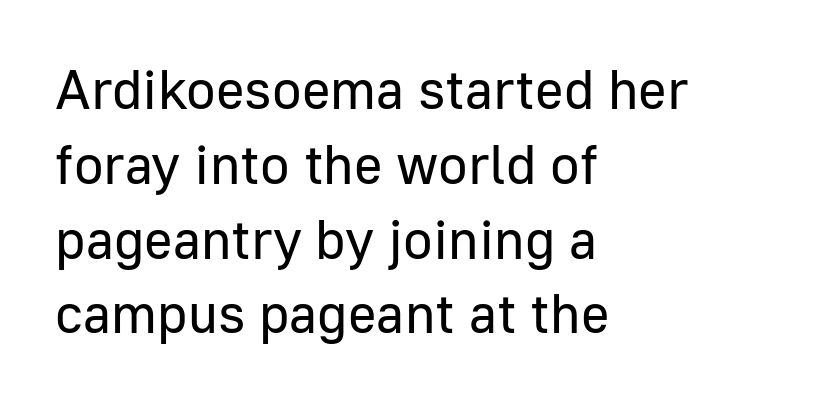
{"serif": "no", "italic": "no", "bold": "no", "weight": "regular", "width": "normal", "stroke_contrast": "low", "x_height": "medium", "monospaced": "no", "underline": "no", "align": "left", "line_spacing": "normal", "line_spacing_ratio": 1.36, "letter_spacing": "normal", "letter_spacing_em": 0.0, "glyph_px": 55}
